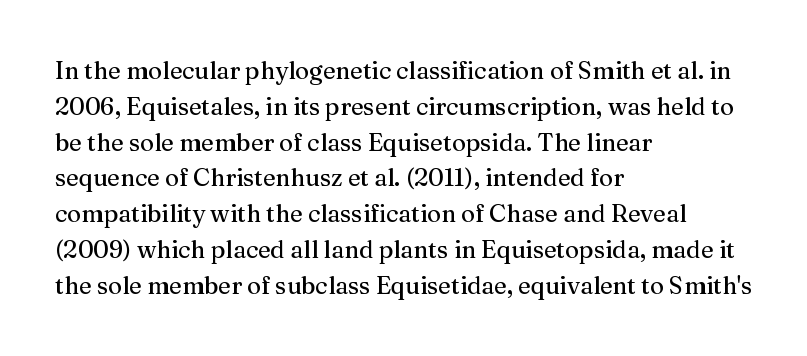
Summary of vertical rhythm: regular, with standard interline spacing. Is the block centered? No — it sits flush against the left margin. Nobody drew a line under any word here. Unlike italic type, these characters show no tilt at all.
